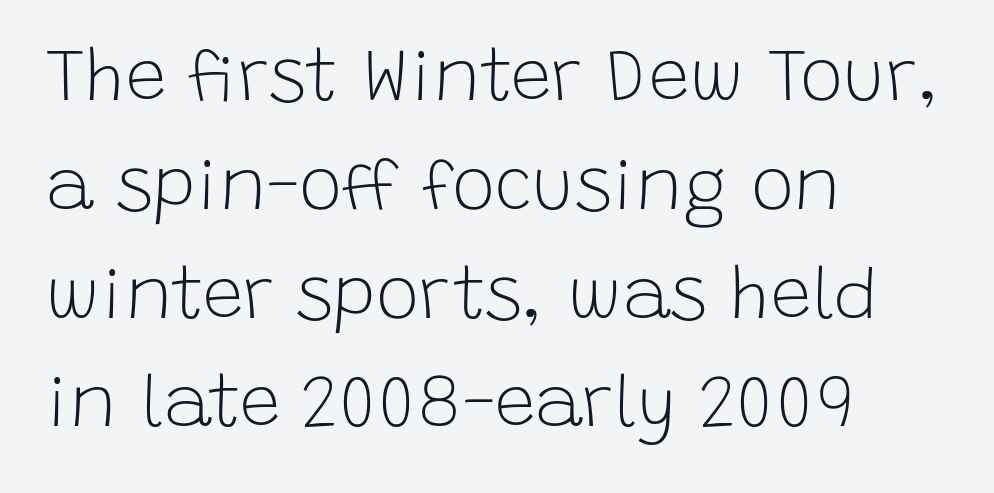
Letter spacing: default. These lines sit exactly where default settings would place them. Look at the bottom of the vertical strokes: they stop flat, with no serifs. The paragraph shown leans on its left margin. Quick note: underline off. Italic: no, the glyphs are upright roman.
